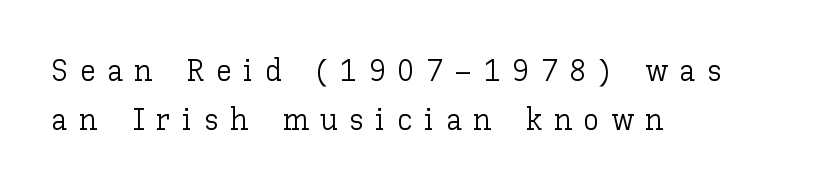
The image shows 31 px light type, upright; set left-aligned, normal line spacing (1.57x), unusually wide letter spacing (+0.38 em), not underlined; low stroke contrast and a medium x-height.
